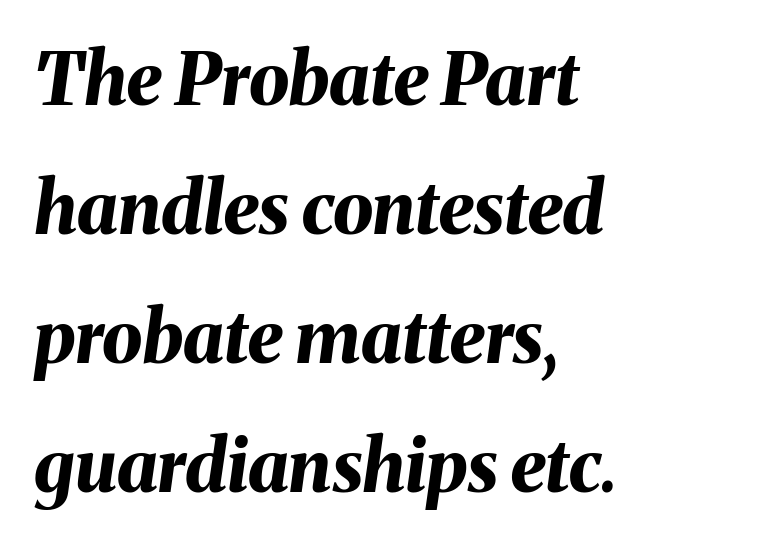
Q: Is the text bold? A: Yes.
Q: Is the text italic (slanted)? A: Yes, it leans right by about 8 degrees.
Q: Is the text underlined? A: No.
Q: How is the paragraph aligned? A: Left-aligned.
Q: Is the spacing between letters normal or unusually wide? A: Normal.
Q: Width (condensed, normal, or wide)? A: Normal.
Q: Stroke contrast? A: Medium.
Q: x-height? A: Medium.
Q: Monospaced? A: No.
